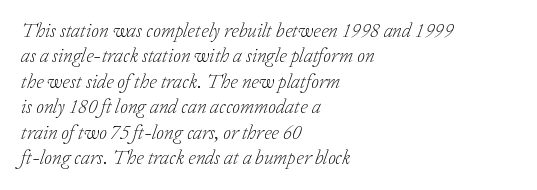
{"italic": "yes", "lean": "right", "slant_degrees": 20, "bold": "no", "underline": "no", "align": "left", "line_spacing": "normal", "line_spacing_ratio": 1.27, "letter_spacing": "normal", "letter_spacing_em": 0.0, "glyph_px": 20}
